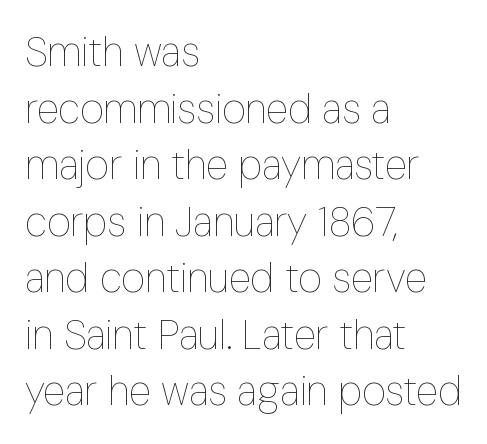
{"italic": "no", "bold": "no", "weight": "thin", "width": "condensed", "stroke_contrast": "low", "x_height": "medium", "monospaced": "no", "underline": "no", "align": "left", "line_spacing": "normal", "line_spacing_ratio": 1.38, "letter_spacing": "normal", "letter_spacing_em": 0.0, "glyph_px": 41}
